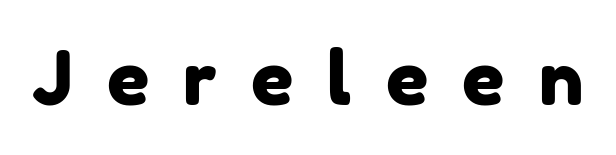
The image shows 74 px sans-serif type; set unusually wide letter spacing (+0.46 em), not underlined; low stroke contrast and a medium x-height.
